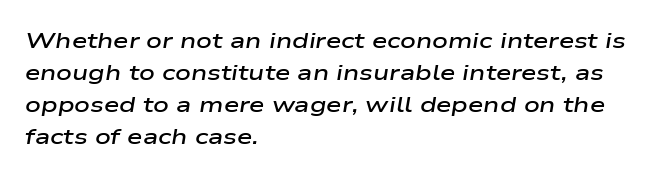
Q: Is the text bold? A: Semi-bold.
Q: Is the text italic (slanted)? A: Yes, it leans right by about 9 degrees.
Q: Is the text underlined? A: No.
Q: How is the paragraph aligned? A: Left-aligned.
Q: Is the spacing between letters normal or unusually wide? A: Normal.
Q: Is the spacing between lines tight, normal or loose? A: Normal.
